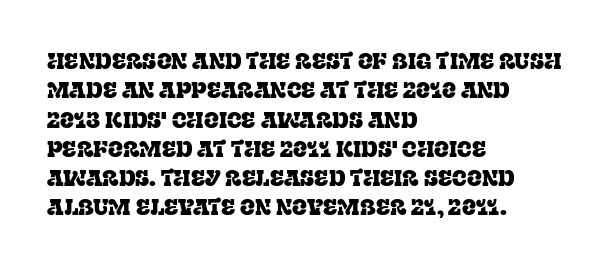
Q: Is the text italic (slanted)? A: No, it is upright.
Q: Is the text underlined? A: No.
Q: How is the paragraph aligned? A: Left-aligned.
Q: Is the spacing between letters normal or unusually wide? A: Normal.
Q: Is the spacing between lines tight, normal or loose? A: Normal.
